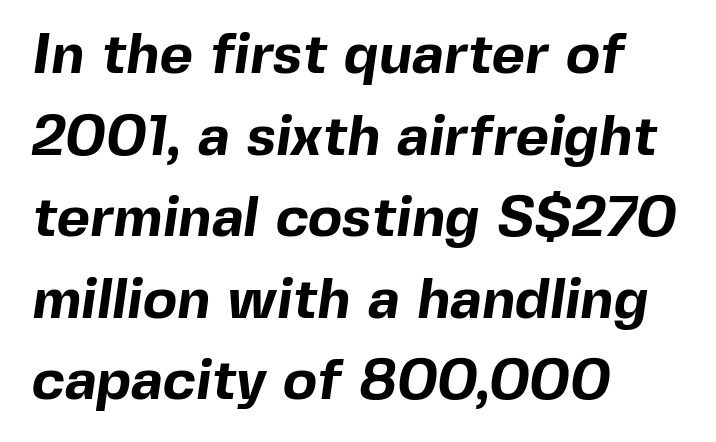
The image shows 57 px bold sans-serif type; set left-aligned, normal line spacing (1.43x), normal letter spacing, not underlined; a medium x-height.
